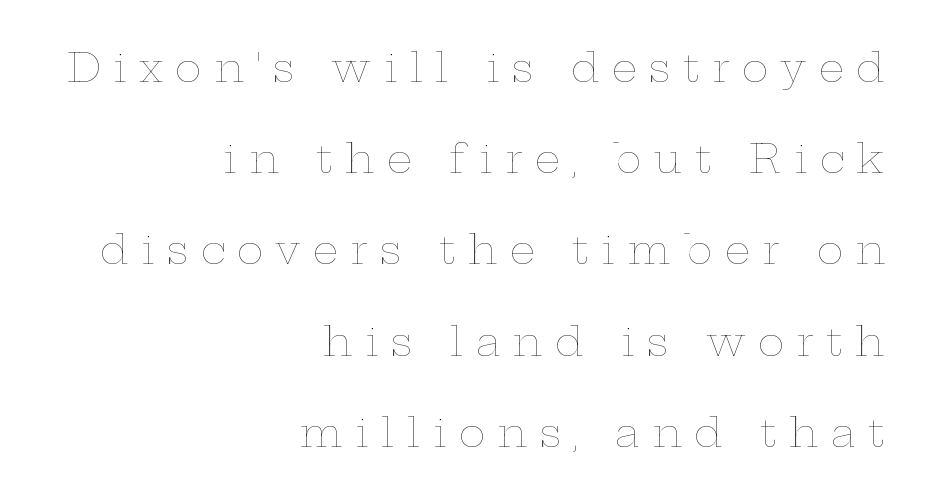
The passage shown is not bold in any degree. Notice how the passage keeps a crisp vertical edge on the right only. A typesetter would call this heavily tracked-out type. Rendered with straight, roman letterforms. Decoration check: the copy has no underline. The passage shown is typed in a proportional face where columns would drift.
